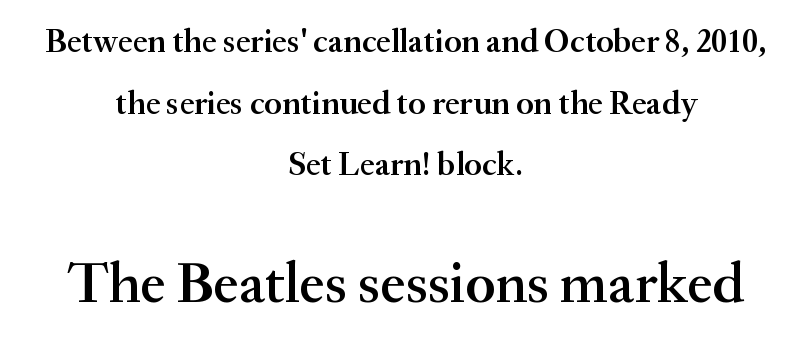
The setting favours the middle, as headings and verse often do. Varying glyph widths throughout — classic text-font behaviour. How are the letters spaced? Ordinarily, with no added tracking. A serif font was chosen for this passage.
